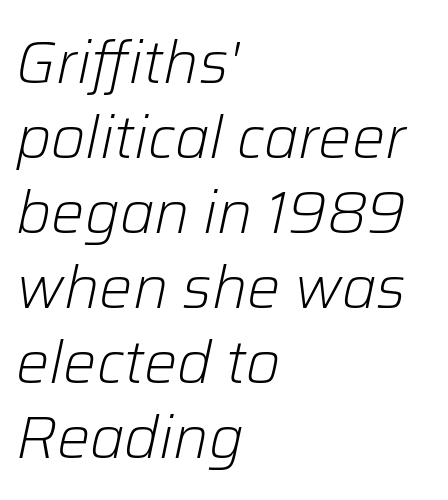
{"italic": "yes", "lean": "right", "slant_degrees": 12, "bold": "no", "weight": "light", "width": "normal", "stroke_contrast": "low", "x_height": "medium", "monospaced": "no", "underline": "no", "align": "left", "line_spacing": "normal", "line_spacing_ratio": 1.27, "letter_spacing": "normal", "letter_spacing_em": 0.0, "glyph_px": 59}
